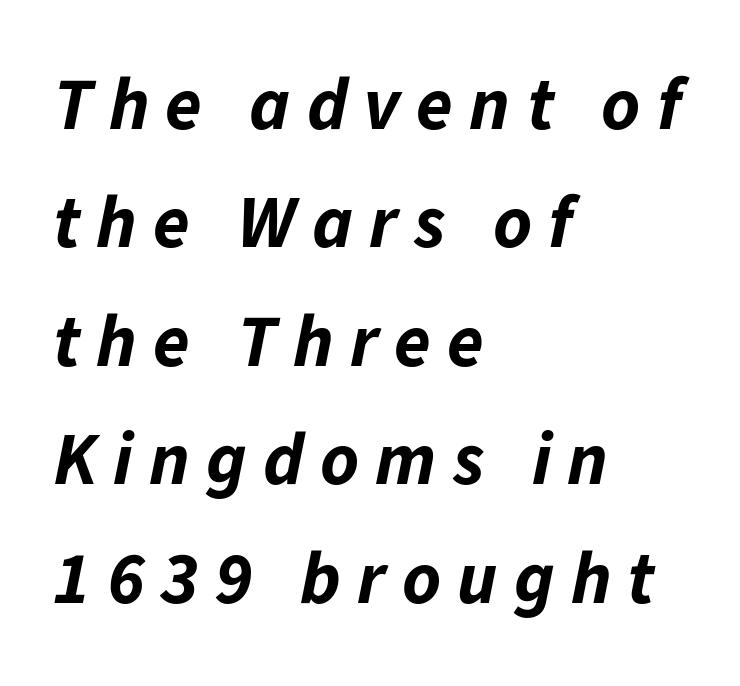
The image shows 74 px bold type, italic (leaning right); set left-aligned, normal line spacing (1.6x), unusually wide letter spacing (+0.22 em), not underlined; low stroke contrast and a medium x-height.
